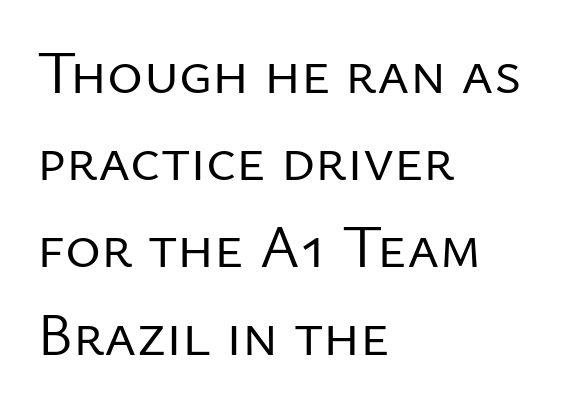
The rendering shows plain stroke endings on the letterforms — a sans-serif design. The cut favours lightness, reaching ordinary text weight at its darkest. Leading: standard. Here the designer chose a conventional face with non-uniform glyph widths.
